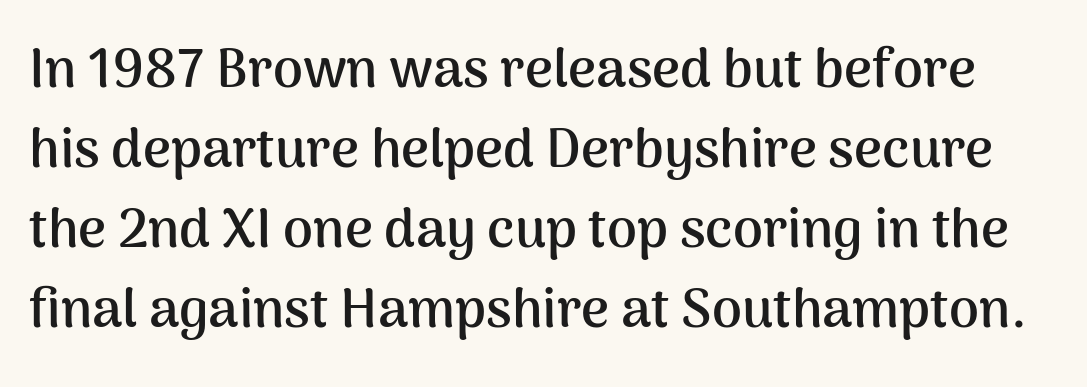
The image shows 54 px semibold sans-serif type, upright; set normal line spacing (1.48x), normal letter spacing, not underlined; medium stroke contrast and a medium x-height.
